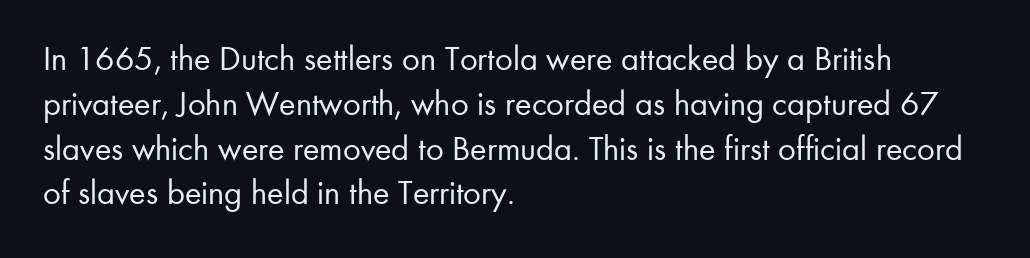
{"serif": "no", "italic": "no", "bold": "no", "weight": "regular", "width": "normal", "stroke_contrast": "low", "x_height": "small", "monospaced": "no", "underline": "no", "align": "left", "line_spacing": "normal", "line_spacing_ratio": 1.28, "letter_spacing": "normal", "letter_spacing_em": 0.0, "glyph_px": 35}
